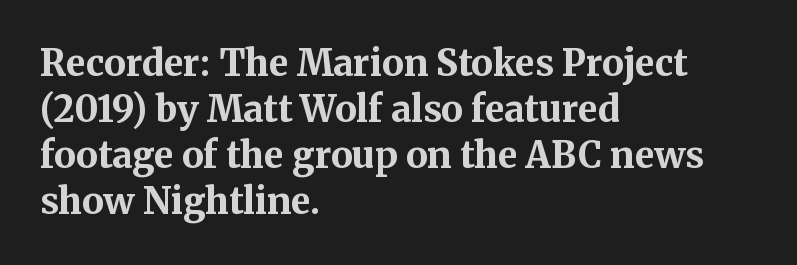
Thick stems and heavy bowls — unmistakably bold. Vertical strokes here are truly vertical. The ragged edge is on the right, which tells us the setting is flush left. The letters advance in unequal steps, a hallmark of proportional type. The characters display serif detailing at their extremities. Short note: letters normally spaced.
